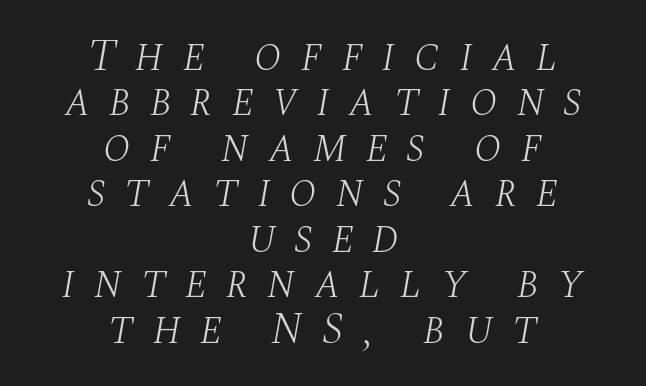
{"serif": "yes", "italic": "yes", "lean": "right", "slant_degrees": 10, "bold": "no", "weight": "light", "width": "normal", "stroke_contrast": "medium", "x_height": "large", "monospaced": "no", "underline": "no", "align": "center", "line_spacing": "tight", "line_spacing_ratio": 1.01, "letter_spacing": "wide", "letter_spacing_em": 0.42, "glyph_px": 45}
